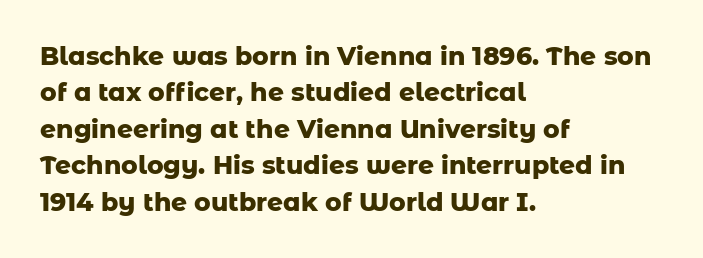
The image shows 25 px bold type, upright; set left-aligned, normal line spacing (1.46x), normal letter spacing, not underlined.
